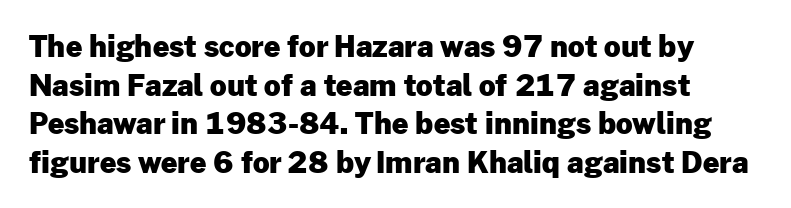
The image shows 29 px heavy sans-serif type, upright; set normal line spacing (1.33x), normal letter spacing, not underlined; low stroke contrast and a medium x-height.
